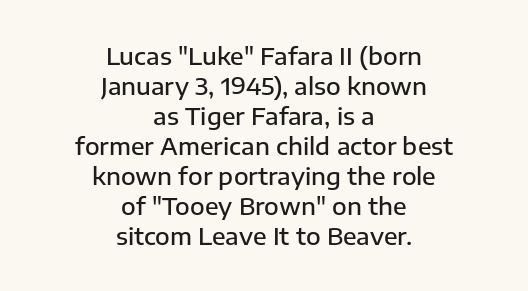
The lines sit at an ordinary, default distance from one another. Posture: upright roman. Caption: standard tracking, unaltered. The area under the type is left untouched. Compared with a flush-left layout, this one balances lines on the center instead. Firm but not heavy-handed strokes: this text is semibold.
